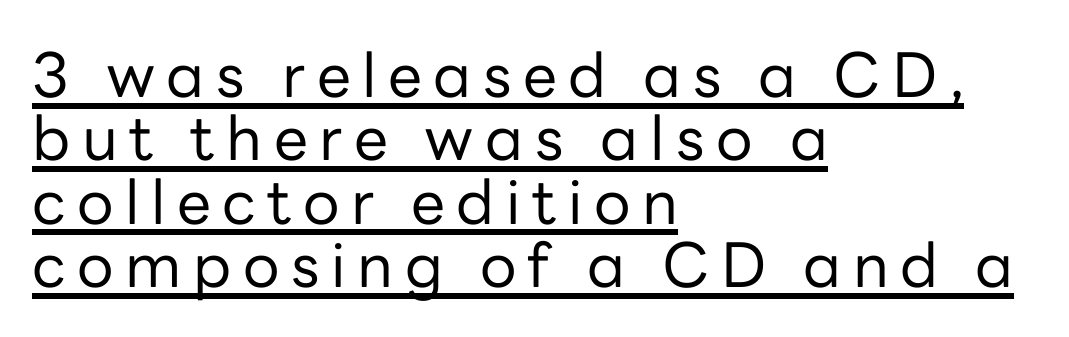
The image shows 61 px regular-weight sans-serif type, upright; set left-aligned, tight line spacing (1.04x), underlined; low stroke contrast and a medium x-height.
